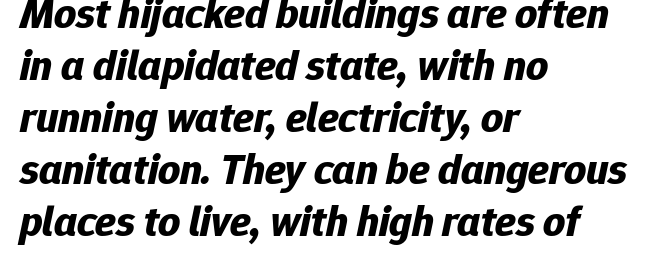
{"italic": "yes", "lean": "right", "slant_degrees": 12, "bold": "yes", "weight": "bold", "width": "normal", "stroke_contrast": "low", "x_height": "medium", "monospaced": "no", "underline": "no", "align": "left", "line_spacing_ratio": 1.21, "letter_spacing": "normal", "letter_spacing_em": 0.0, "glyph_px": 43}
